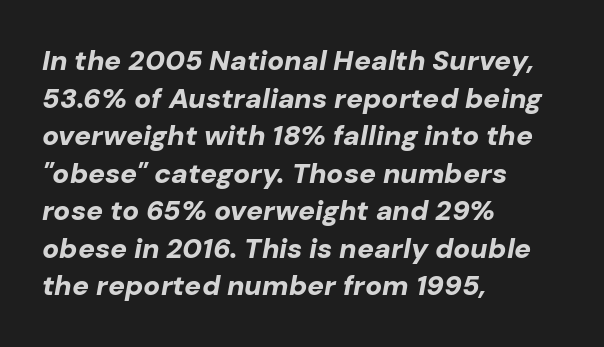
The image shows 28 px bold type, italic (leaning right); set left-aligned, normal line spacing (1.34x), normal letter spacing, not underlined; low stroke contrast and a medium x-height.
